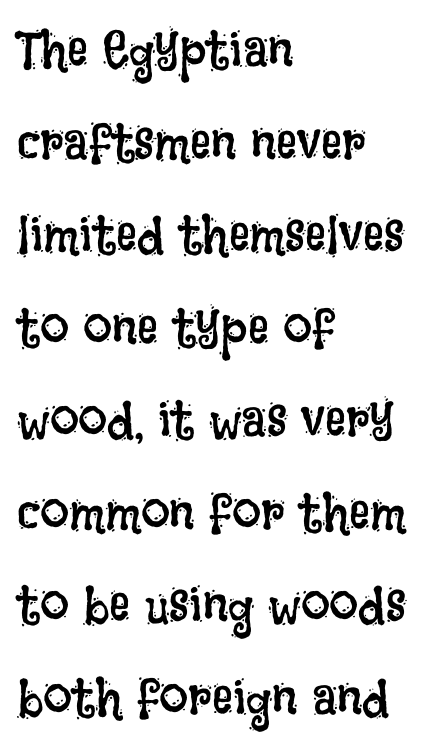
The image shows 52 px regular-weight, condensed type, upright; set left-aligned, line spacing 1.78x, normal letter spacing, not underlined; low stroke contrast and a large x-height.
